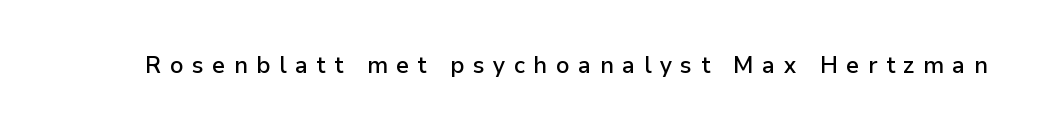
The image shows 23 px text type, upright; set unusually wide letter spacing (+0.37 em), not underlined.
